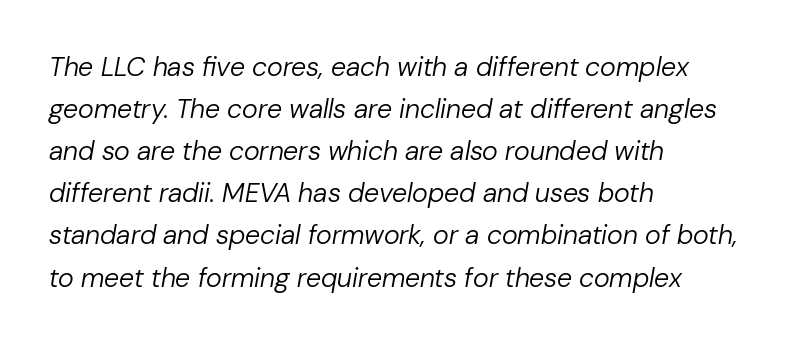
Q: Is the text bold? A: No.
Q: Is the text italic (slanted)? A: Yes, it leans right by about 10 degrees.
Q: Is the text underlined? A: No.
Q: How is the paragraph aligned? A: Left-aligned.
Q: Is the spacing between letters normal or unusually wide? A: Normal.
Q: Is the spacing between lines tight, normal or loose? A: Normal.
